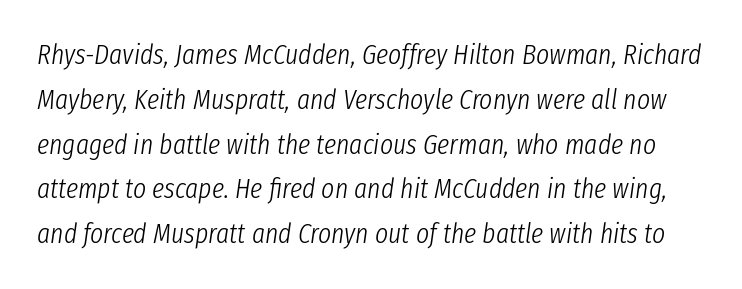
Tracking value appears to be zero — textbook default spacing. Quick note: interline space is typical. Descender tails drop into unmarked territory. Heft: none added — not bold.
